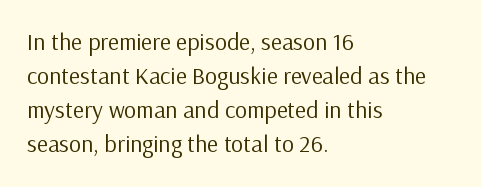
The image shows 24 px text type, upright; set left-aligned, normal line spacing (1.42x), normal letter spacing, not underlined.
